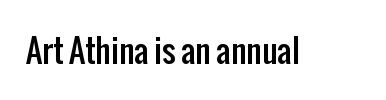
The image shows 32 px condensed sans-serif type, upright; set normal letter spacing, not underlined; low stroke contrast and a medium x-height.
